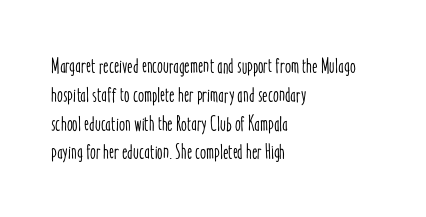
The image shows 21 px text type, upright; set left-aligned, normal line spacing (1.37x), normal letter spacing, not underlined.
